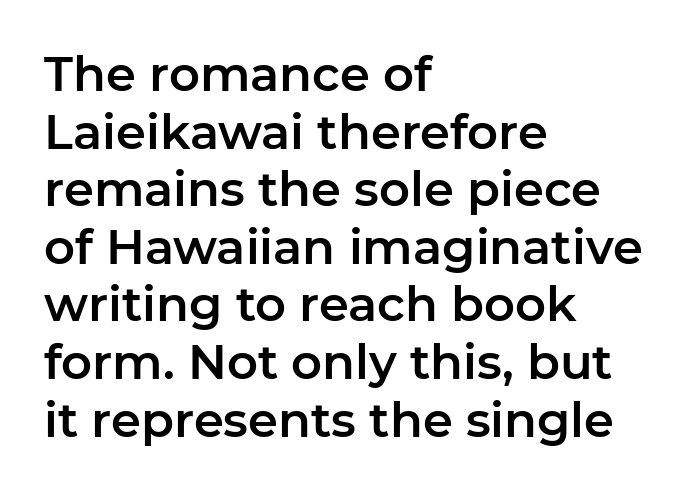
Q: Is the text italic (slanted)? A: No, it is upright.
Q: Is the typeface a serif or a sans-serif typeface? A: Sans-serif.
Q: Is the text underlined? A: No.
Q: How is the paragraph aligned? A: Left-aligned.
Q: Is the spacing between letters normal or unusually wide? A: Normal.
Q: Width (condensed, normal, or wide)? A: Normal.
Q: Stroke contrast? A: Low.
Q: x-height? A: Medium.
Q: Monospaced? A: No.
